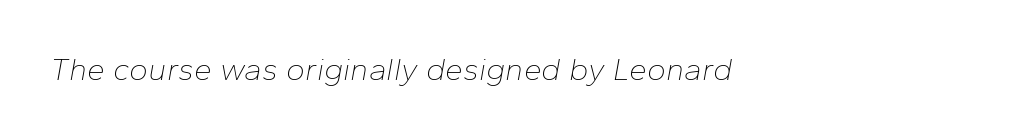
Each word holds together tightly as a unit, with standard inter-letter gaps. Slanted lettering throughout. Proportional: the letters do not fall into vertical columns. Honestly, there is no underline to notice here at all.
